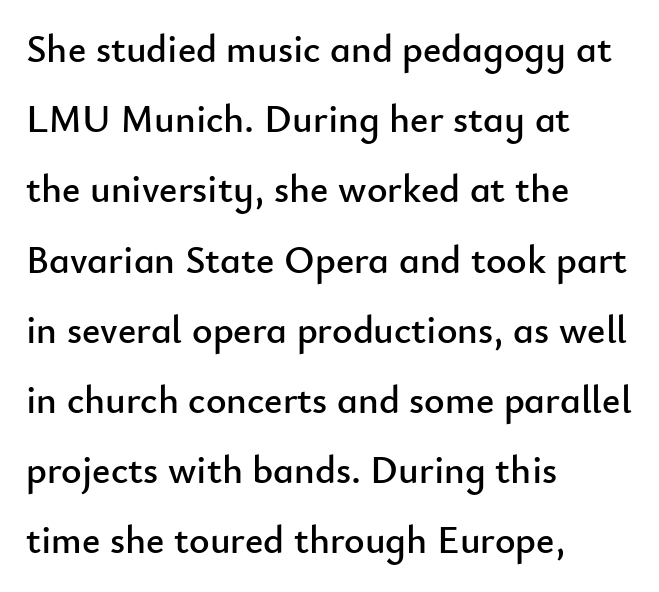
Q: Is the text italic (slanted)? A: No, it is upright.
Q: Is the typeface a serif or a sans-serif typeface? A: Sans-serif.
Q: Is the text underlined? A: No.
Q: How is the paragraph aligned? A: Left-aligned.
Q: Is the spacing between letters normal or unusually wide? A: Normal.
Q: Width (condensed, normal, or wide)? A: Normal.
Q: Stroke contrast? A: Low.
Q: x-height? A: Small.
Q: Monospaced? A: No.
